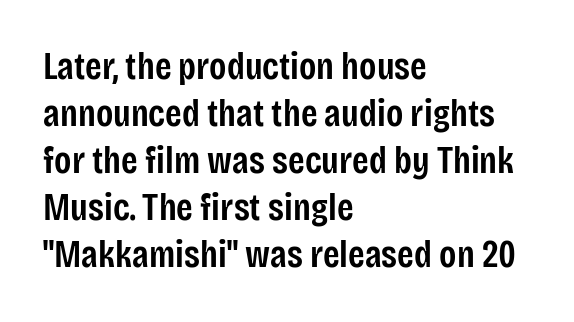
You can tell it's not italic because the verticals are truly vertical. Alignment: flush left. A bit beefed up — I'd call it semibold rather than bold. Grotesque or geometric, the face here clearly has no serifs. Note the varied advance widths — an 'i' is clearly narrower than an 'm'.
